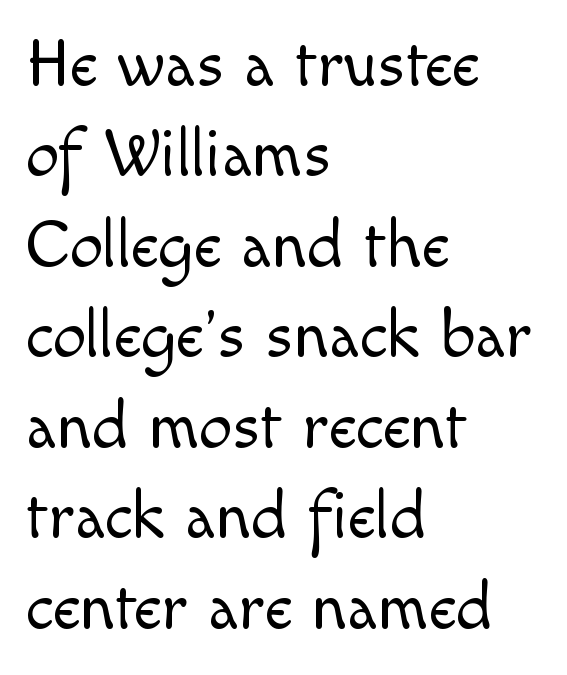
Regular leading. Has an underline been added? It has not. Quick note: not italic, upright. Nothing heavy about these letters — not bold at all.
